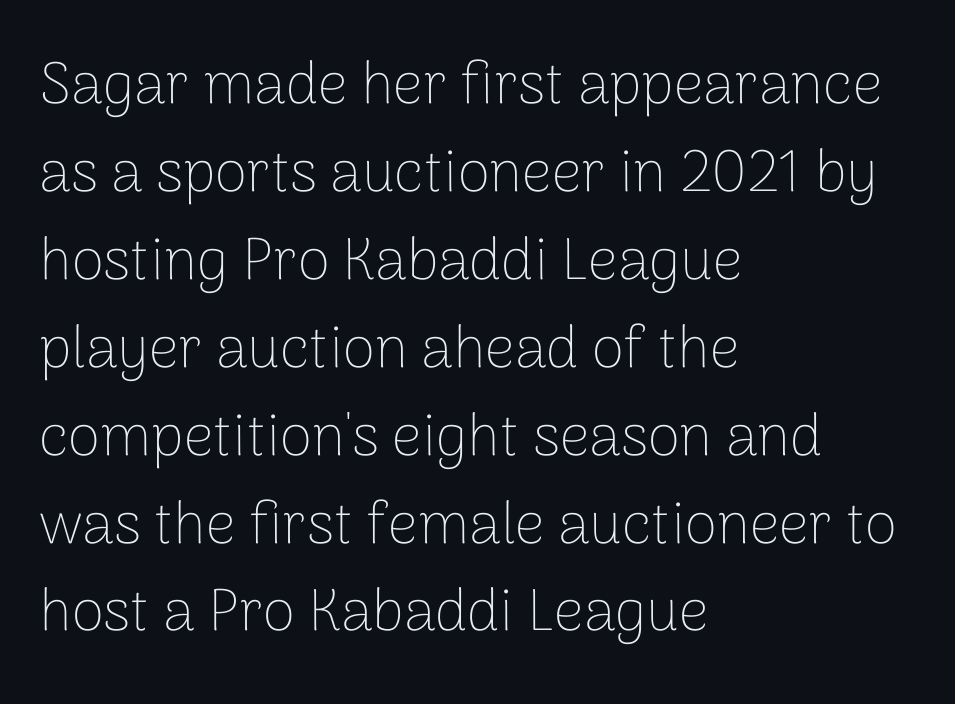
The image shows 59 px thin sans-serif type, upright; set left-aligned, normal line spacing (1.49x), normal letter spacing, not underlined; low stroke contrast and a medium x-height.
